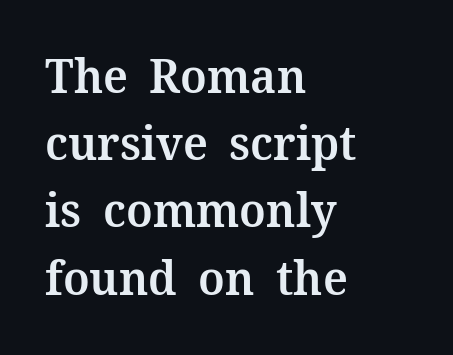
Each new line begins a customary step beneath the previous one. Posture: vertical. The rendering uses a semibold face; strokes are thickened but not to full bold. No word sits above an underline.
